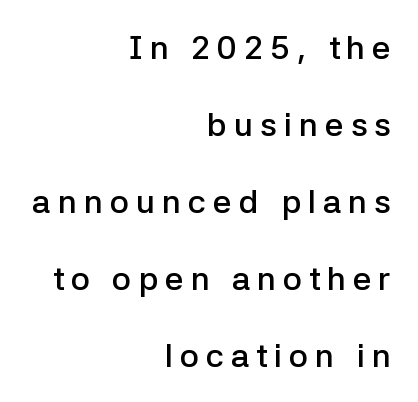
{"serif": "no", "italic": "no", "bold": "semi", "weight": "semibold", "width": "normal", "stroke_contrast": "low", "x_height": "medium", "monospaced": "no", "underline": "no", "align": "right", "line_spacing": "loose", "line_spacing_ratio": 2.33, "letter_spacing": "wide", "letter_spacing_em": 0.21, "glyph_px": 33}
